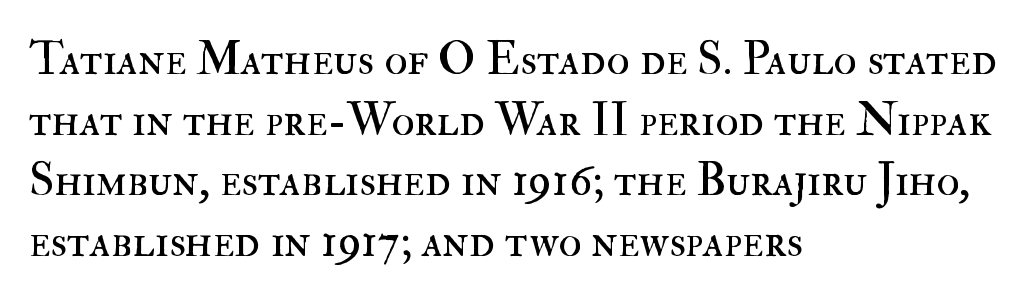
{"italic": "no", "bold": "no", "weight": "regular", "width": "normal", "stroke_contrast": "high", "x_height": "small", "monospaced": "no", "underline": "no", "align": "left", "line_spacing": "normal", "line_spacing_ratio": 1.29, "letter_spacing": "normal", "letter_spacing_em": 0.0, "glyph_px": 47}
